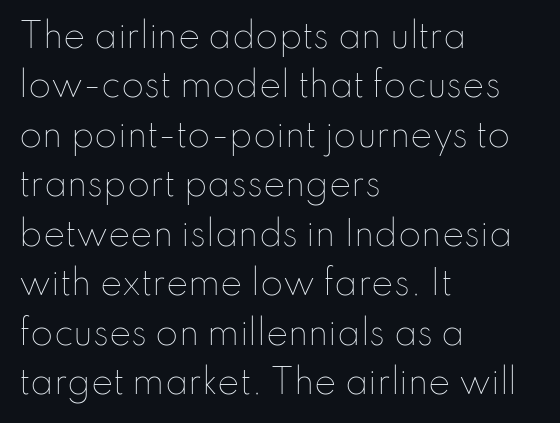
Do the characters align in a grid? No, the font is proportional. Here the glyphs are tracked normally, forming tight word shapes. The leading is moderate, giving the passage an even texture. This sample uses an upright cut, with every glyph sitting square on the baseline. The weight tops out at a normal text grade. The typesetter chose a ragged-right arrangement here.
